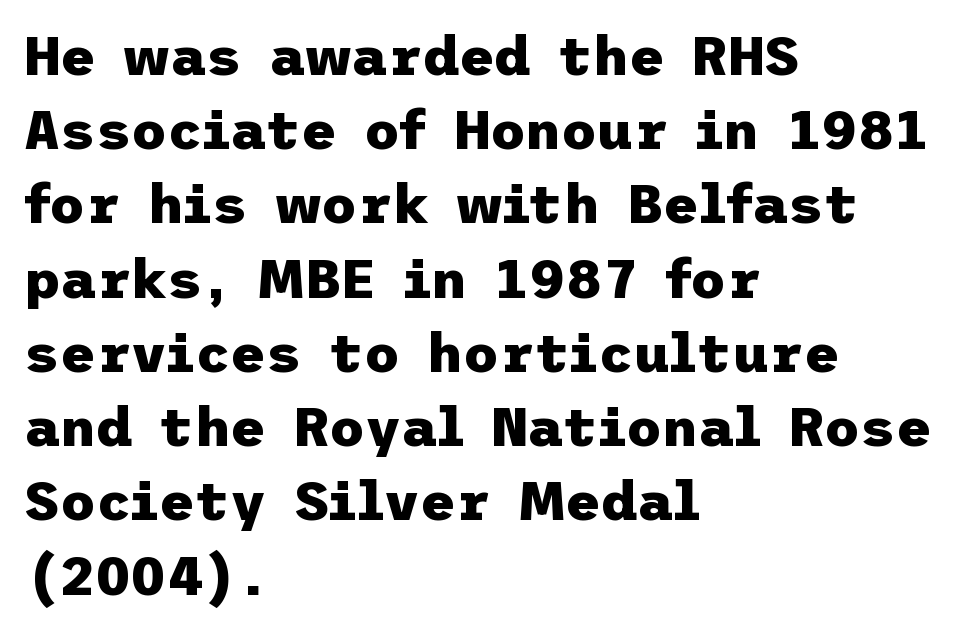
How are the letters spaced? Ordinarily, with no added tracking. Rule under the text: the space is simply empty. Baseline-to-baseline distance is the conventional proportion of letter height. This is sans-serif lettering, the kind often seen on screens and signage. Horizontally, the lines are justified to the leading edge only.
